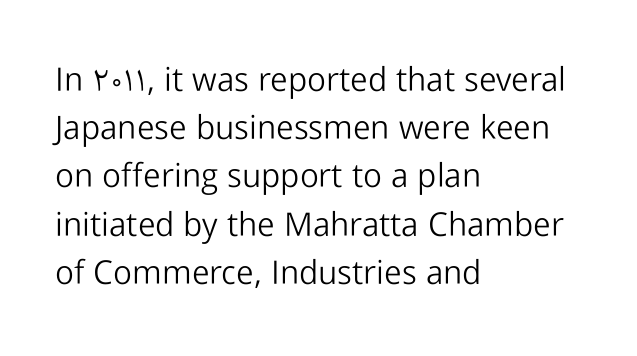
Letters have the restrained weight of plain body copy at most. Do the characters align in a grid? No, the font is proportional. Does the copy run flush right? No — it runs flush left. This sample uses plain, unmodified letter spacing. A typesetter would call this leading conventional body-copy spacing. Ordinary non-slanted type is in use.
